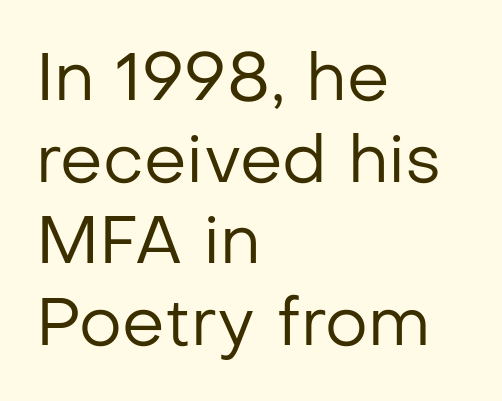
The setting favours the left margin, as ordinary paragraphs usually do. Ink coverage per letter is moderate at most. The type is set solid horizontally, with unmodified tracking. Character widths vary here, with narrow letters taking less room than wide ones. This sample uses an upright cut, with every glyph sitting square on the baseline. Decoration check: the copy has no underline.
